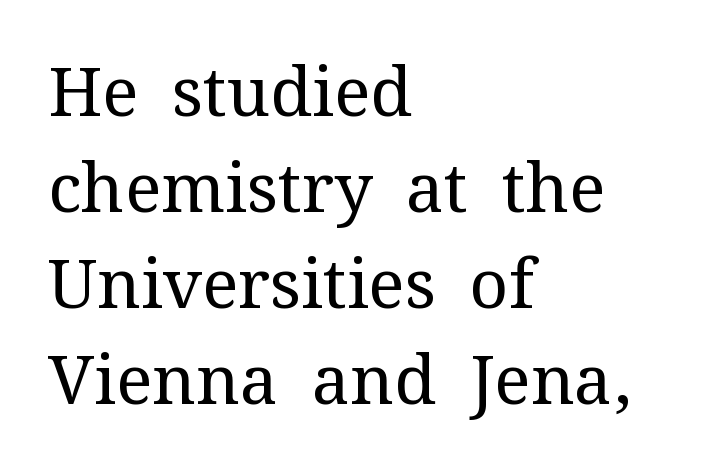
The image shows 68 px regular-weight serif type, upright; set left-aligned, normal line spacing (1.41x), normal letter spacing, not underlined; medium stroke contrast and a medium x-height.
